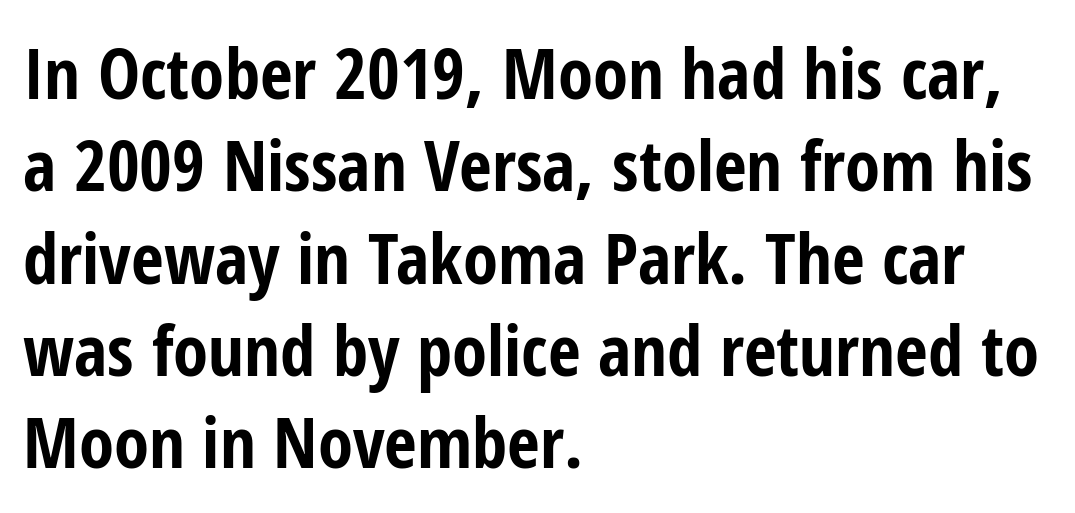
Every row of glyphs begins at an identical x-position on the left. Designer's note — italics off, roman on. Look at the bottom of the vertical strokes: they stop flat, with no serifs. The designer left line spacing at the default.
